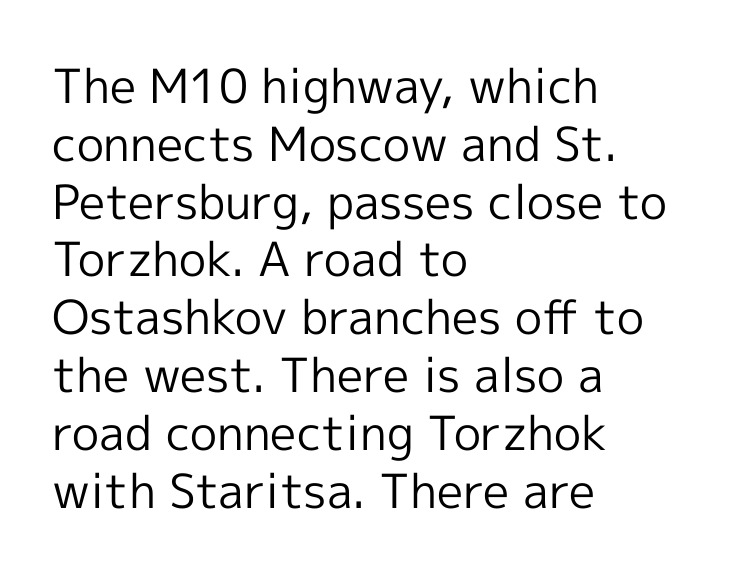
Q: Is the text bold? A: No.
Q: Is the text italic (slanted)? A: No, it is upright.
Q: Is the typeface a serif or a sans-serif typeface? A: Sans-serif.
Q: Is the text underlined? A: No.
Q: How is the paragraph aligned? A: Left-aligned.
Q: Is the spacing between letters normal or unusually wide? A: Normal.
Q: Width (condensed, normal, or wide)? A: Normal.
Q: x-height? A: Medium.
Q: Monospaced? A: No.
